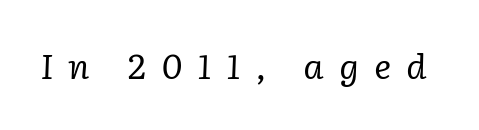
The image shows 33 px regular-weight serif type, italic (leaning right); set unusually wide letter spacing (+0.45 em), not underlined; low stroke contrast and a medium x-height.
